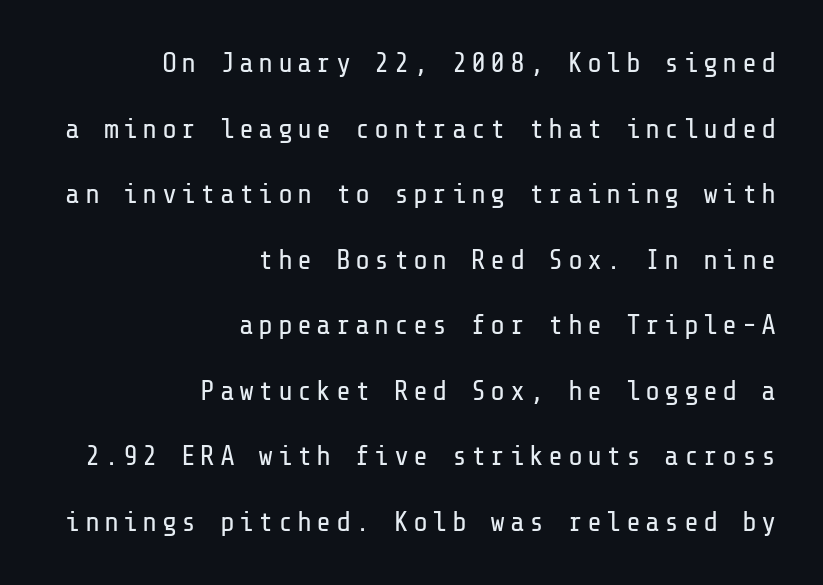
The designer went with a sans here, leaving each stem footless. Descenders hang freely into open space. Quick note: interline space is abundant. You can tell it's not italic because the verticals are truly vertical.
